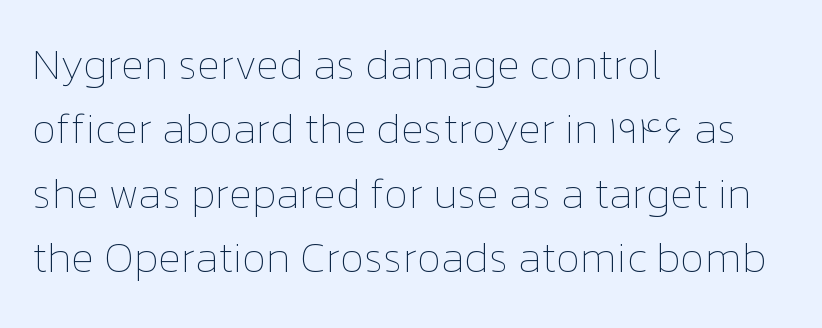
Here the glyphs are tracked normally, forming tight word shapes. The type sits square on the baseline with zero lean. You could not count columns in this text — the font is proportionally spaced. Each stroke keeps to a modest, everyday thickness or less. Underline: absent. If you drew a ruler down the left edge, every line would touch it.
